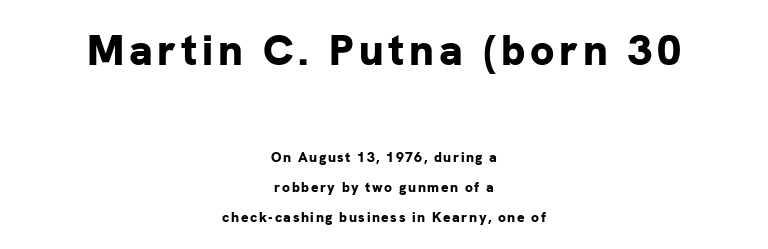
Q: Is the text bold? A: Yes.
Q: Is the text italic (slanted)? A: No, it is upright.
Q: Is the typeface a serif or a sans-serif typeface? A: Sans-serif.
Q: Is the text underlined? A: No.
Q: How is the paragraph aligned? A: Centered.
Q: Is the spacing between lines tight, normal or loose? A: Loose.
Q: Which block of text is set in a larger size, the first (top) or the second (bottom)? A: The first (top) one.
Q: Width (condensed, normal, or wide)? A: Normal.
Q: Stroke contrast? A: Low.
Q: x-height? A: Medium.
Q: Monospaced? A: No.
